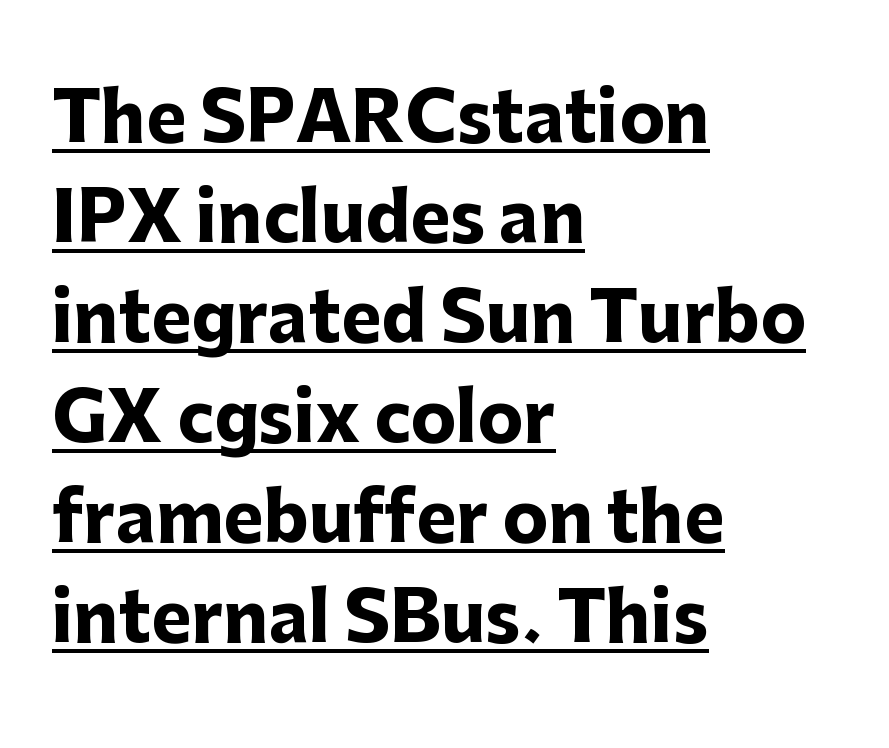
Is there much room between lines? A standard amount, neither cramped nor airy. Horizontal alignment here is leftward, the default for most running prose. Characters follow at the spacing the type designer built in. The text was rendered using a sans face with plain stroke endings. These words are printed bold, with thick strokes throughout.
